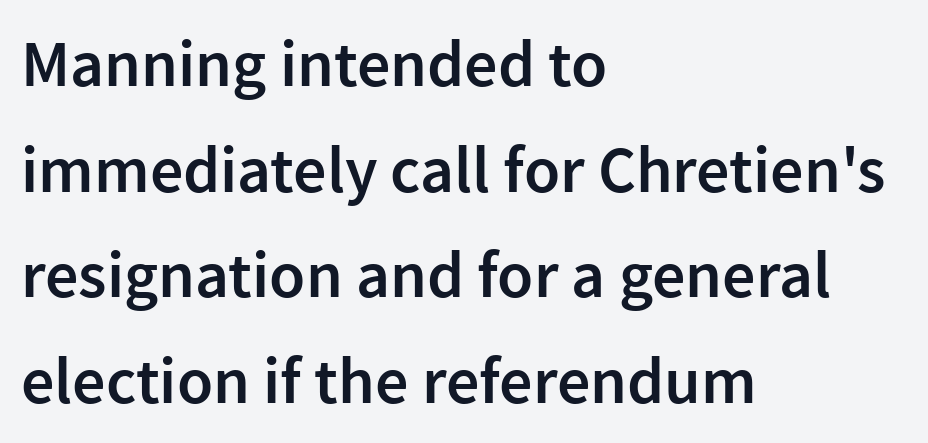
Tracking value appears to be zero — textbook default spacing. Evenly set lines give the paragraph a standard silhouette. Unlike a traditional serif, this face leaves its strokes unadorned. The letters are semibold — heavier than regular but short of a full bold.
